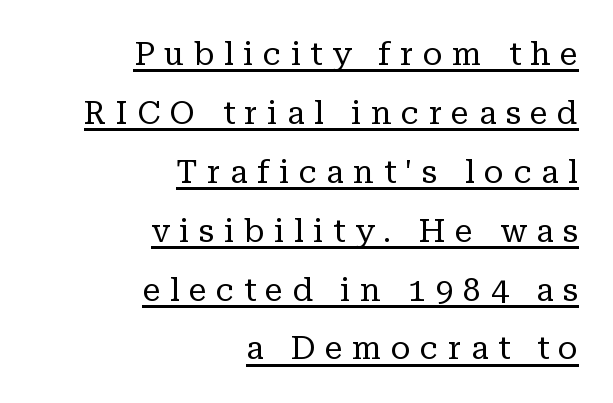
Letters have the restrained weight of plain body copy at most. What kind of face is this? One with serifs. Designer's note — italics off, roman on. Students, observe the line beneath the letters — that is underlining. The letterforms stand isolated, each surrounded by extra space. Note the varied advance widths — an 'i' is clearly narrower than an 'm'.
